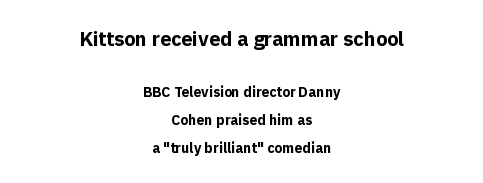
{"italic": "no", "bold": "yes", "underline": "no", "align": "center", "line_spacing": "loose", "line_spacing_ratio": 2.03, "letter_spacing": "normal", "letter_spacing_em": 0.0, "larger_block": "first", "size_ratio": 1.43, "glyph_px": 20}
